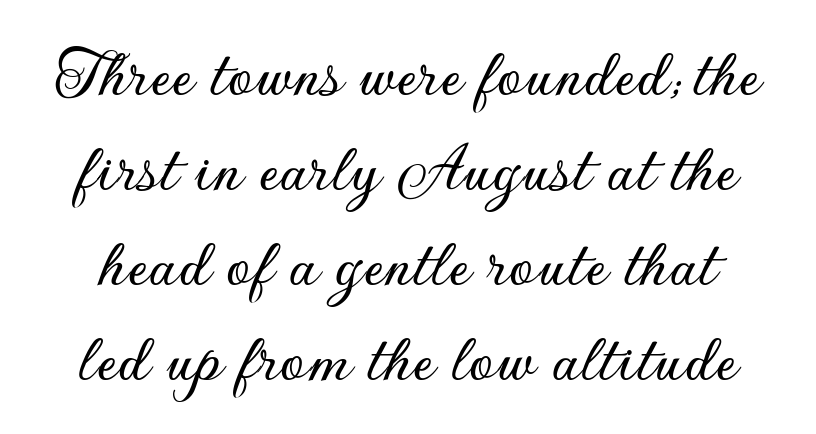
Q: Is the text italic (slanted)? A: Yes.
Q: Is the typeface a serif or a sans-serif typeface? A: Sans-serif.
Q: Is the text underlined? A: No.
Q: Is the spacing between letters normal or unusually wide? A: Normal.
Q: Is the spacing between lines tight, normal or loose? A: Normal.
Q: Width (condensed, normal, or wide)? A: Normal.
Q: Stroke contrast? A: Low.
Q: x-height? A: Small.
Q: Monospaced? A: No.
